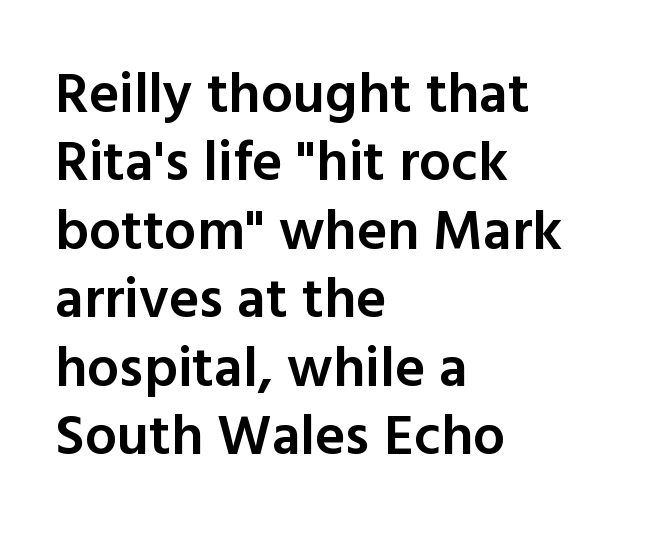
If you drew a line through each stem, it would be perfectly vertical. You could call the tracking neutral — neither tight nor loose. The face used here is a sans, in the tradition of grotesques and geometrics. All the whitespace from short lines collects on the right.
